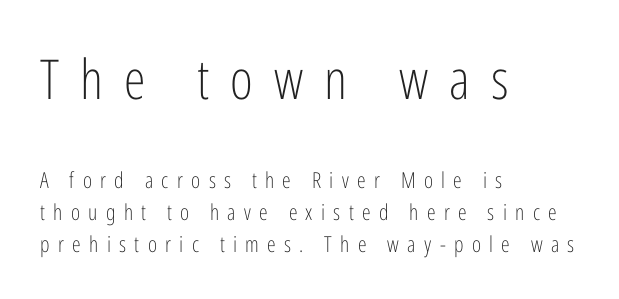
The image shows 55 px light, condensed sans-serif type, upright; set left-aligned, normal line spacing (1.45x), unusually wide letter spacing (+0.38 em), not underlined; the first (top) block is 2.5x larger; low stroke contrast and a medium x-height.
